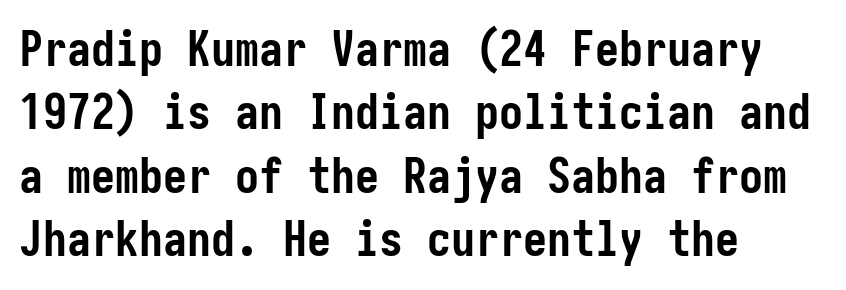
Q: Is the text bold? A: Yes.
Q: Is the text italic (slanted)? A: No, it is upright.
Q: Is the typeface a serif or a sans-serif typeface? A: Sans-serif.
Q: Is the text underlined? A: No.
Q: How is the paragraph aligned? A: Left-aligned.
Q: Is the spacing between letters normal or unusually wide? A: Normal.
Q: Is the spacing between lines tight, normal or loose? A: Normal.
Q: Width (condensed, normal, or wide)? A: Condensed.
Q: Stroke contrast? A: Low.
Q: x-height? A: Medium.
